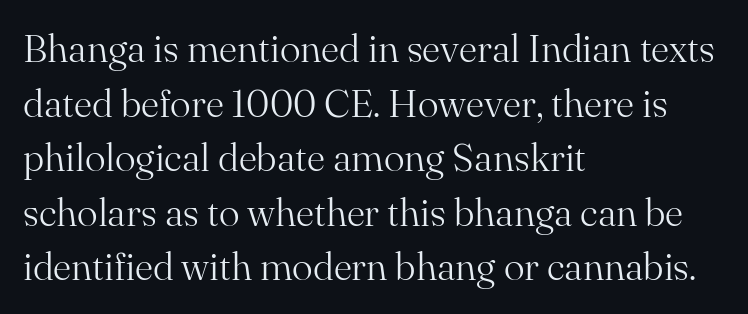
The image shows 39 px light serif type, upright; set left-aligned, normal line spacing (1.4x), normal letter spacing, not underlined; medium stroke contrast and a small x-height.
